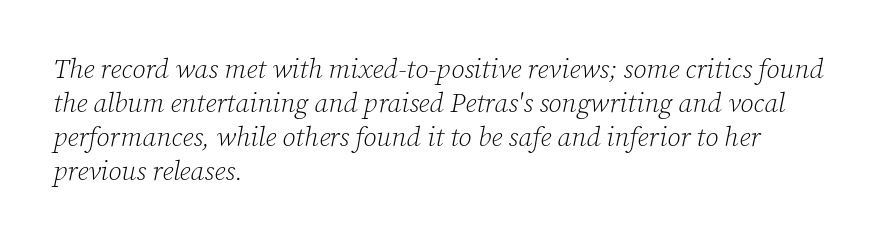
A classic flush-left, rag-right setting is used for this passage. Italic? Definitely — the glyphs are oblique. The space beneath each line is pristine and unruled. The rendering uses a moderate line-height, typical for paragraphs. Heft: none added — not bold.
